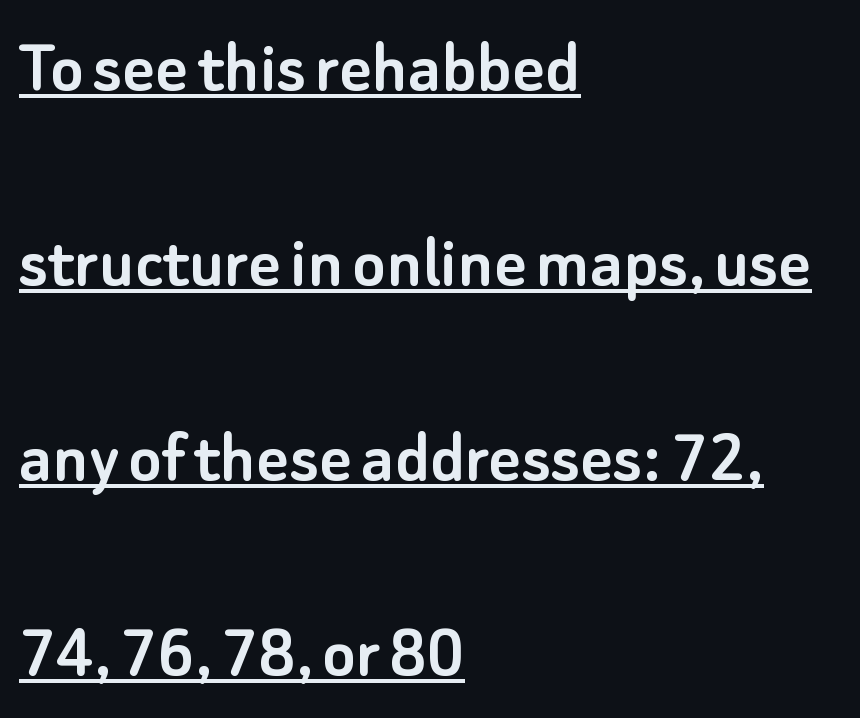
The image shows 78 px sans-serif type, upright; set left-aligned, loose line spacing (2.5x), normal letter spacing, underlined; low stroke contrast and a small x-height.
